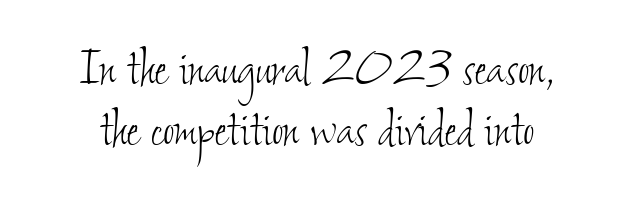
{"bold": "no", "weight": "thin", "width": "condensed", "stroke_contrast": "low", "x_height": "small", "monospaced": "no", "underline": "no", "align": "center", "line_spacing": "tight", "line_spacing_ratio": 0.98, "letter_spacing": "normal", "letter_spacing_em": 0.0, "glyph_px": 62}
